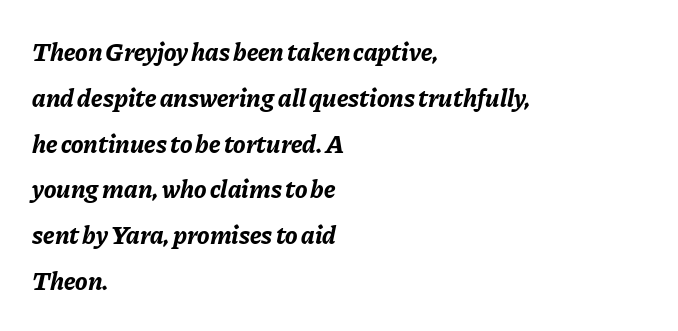
The image shows 26 px bold type, italic (leaning right); set left-aligned, line spacing 1.76x, normal letter spacing, not underlined.
